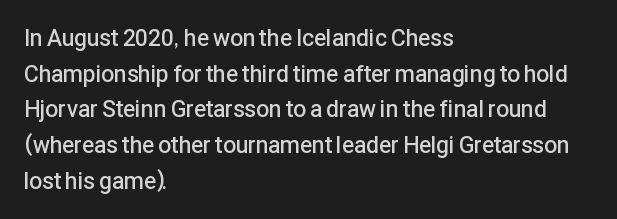
The image shows 23 px text type, upright; set left-aligned, normal line spacing (1.55x), normal letter spacing, not underlined.
